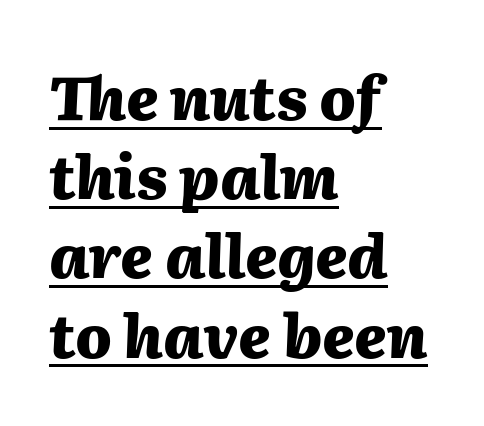
What decoration does the sample have? An underline. These lines sit exactly where default settings would place them. The passage is arranged the way most books set body copy — flush left. The passage shown is typed in a proportional face where columns would drift. Does the weight exceed regular? Yes, all the way to bold. Caption: standard tracking, unaltered.
